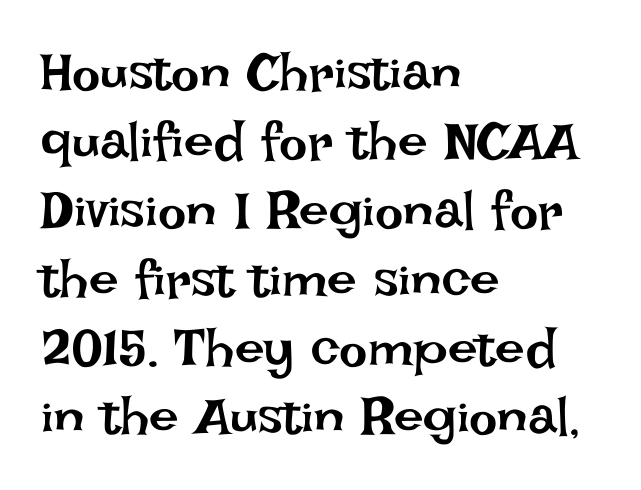
The image shows 53 px regular-weight type, upright; set left-aligned, normal line spacing (1.3x), normal letter spacing, not underlined; low stroke contrast and a large x-height.
